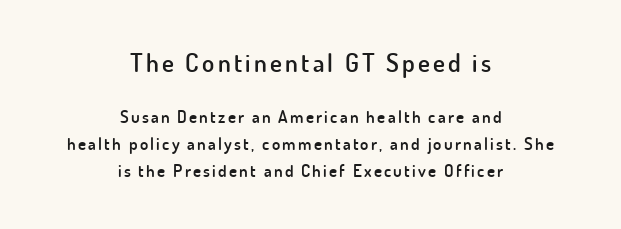
{"italic": "no", "bold": "semi", "underline": "no", "align": "center", "line_spacing": "normal", "line_spacing_ratio": 1.58, "larger_block": "first", "size_ratio": 1.47, "glyph_px": 25}
